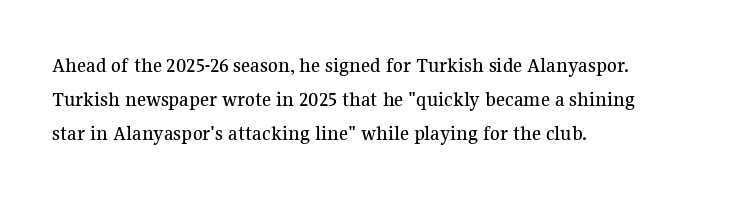
Students, observe: this is what conventionally led text looks like. This sample uses an upright cut, with every glyph sitting square on the baseline. A clean baseline with only descenders dipping below it. Each word holds together tightly as a unit, with standard inter-letter gaps.
